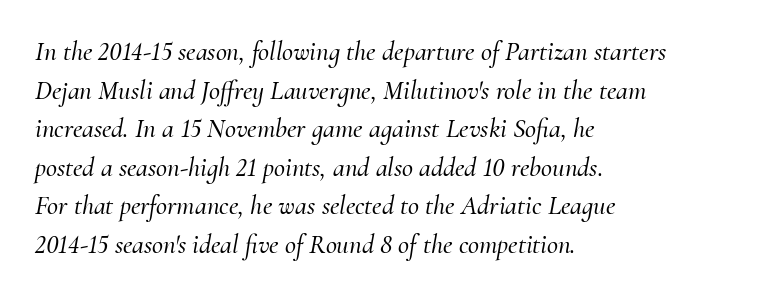
Q: Is the text italic (slanted)? A: Yes, it leans right by about 10 degrees.
Q: Is the text underlined? A: No.
Q: How is the paragraph aligned? A: Left-aligned.
Q: Is the spacing between letters normal or unusually wide? A: Normal.
Q: Is the spacing between lines tight, normal or loose? A: Normal.
